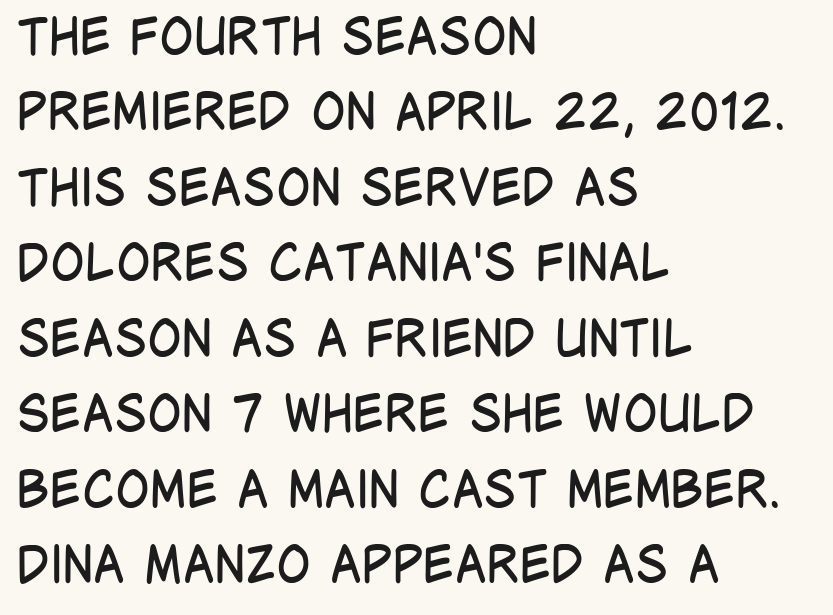
The image shows 51 px regular-weight, condensed sans-serif type, upright; set left-aligned, normal line spacing (1.48x), normal letter spacing, not underlined; low stroke contrast and a large x-height.
